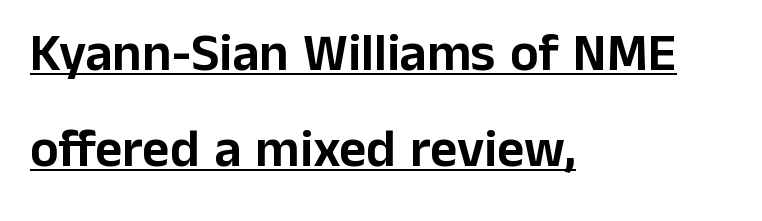
Q: Is the text italic (slanted)? A: No, it is upright.
Q: Is the typeface a serif or a sans-serif typeface? A: Sans-serif.
Q: Is the text underlined? A: Yes.
Q: How is the paragraph aligned? A: Left-aligned.
Q: Is the spacing between letters normal or unusually wide? A: Normal.
Q: Width (condensed, normal, or wide)? A: Normal.
Q: Stroke contrast? A: Low.
Q: x-height? A: Medium.
Q: Monospaced? A: No.
